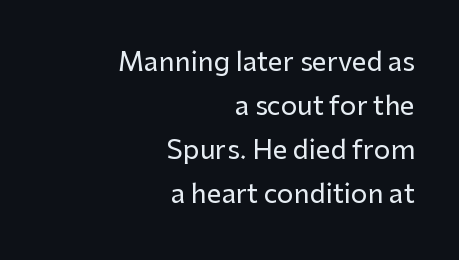
Students, note that the glyphs here touch the page at normal intervals. Unlike italic type, these characters show no tilt at all. Regular leading. Each line ends at the same right margin while the left side varies. Rule under the text: the space is simply empty.
